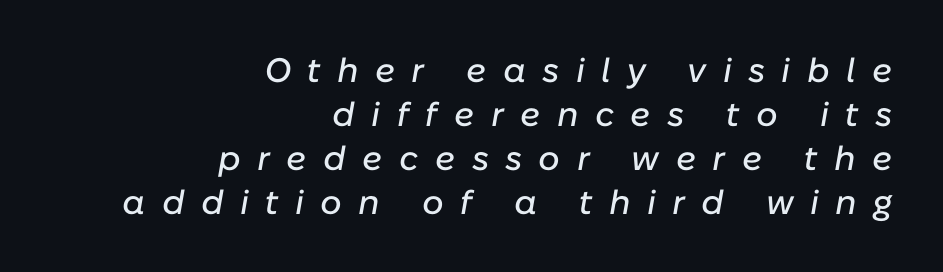
The compositor pushed each line to the right boundary. The rendering uses natural spacing where letterforms have individual widths. Notice how descenders clear the ascenders below comfortably — that's standard leading. The whole block is typeset with a tilt. Short note: letters widely spaced.
